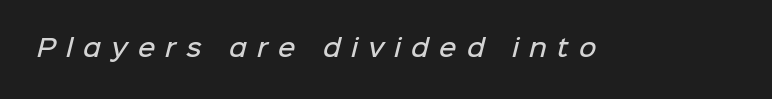
Q: Is the text bold? A: Semi-bold.
Q: Is the text underlined? A: No.
Q: Is the spacing between letters normal or unusually wide? A: Unusually wide.
